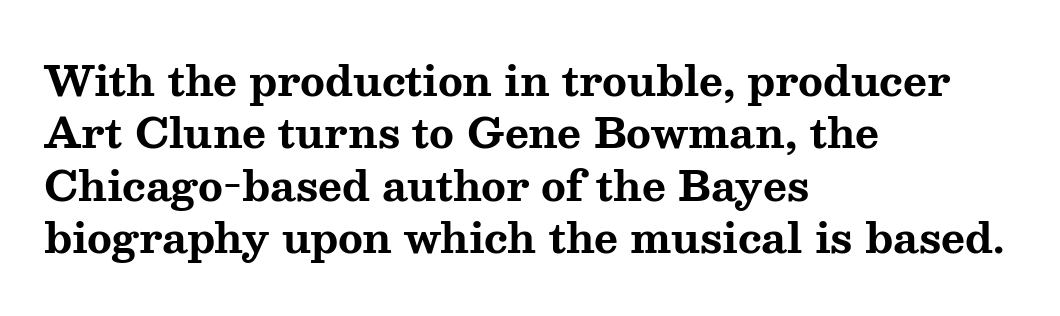
The image shows 41 px bold, wide serif type, upright; set left-aligned, normal line spacing (1.28x), normal letter spacing, not underlined; medium stroke contrast and a medium x-height.
